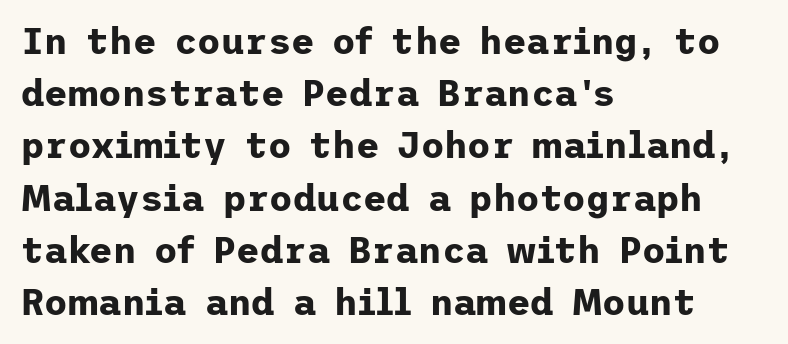
{"serif": "no", "italic": "no", "bold": "yes", "weight": "bold", "width": "normal", "stroke_contrast": "low", "x_height": "medium", "underline": "no", "align": "left", "line_spacing": "normal", "line_spacing_ratio": 1.45, "letter_spacing": "normal", "letter_spacing_em": 0.0, "glyph_px": 36}
